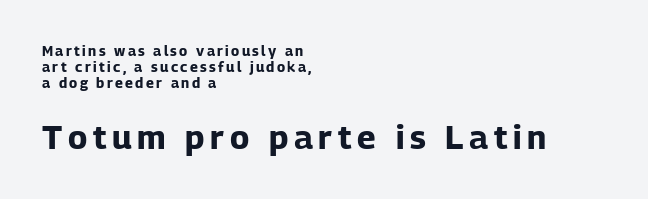
{"serif": "no", "italic": "no", "bold": "yes", "weight": "bold", "width": "normal", "stroke_contrast": "low", "x_height": "medium", "monospaced": "no", "underline": "no", "align": "left", "line_spacing": "tight", "line_spacing_ratio": 1.15, "larger_block": "second", "size_ratio": 2.36, "glyph_px": 33}
